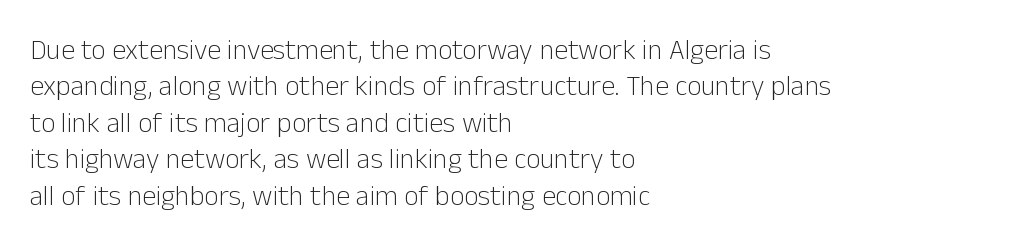
{"serif": "no", "italic": "no", "bold": "no", "weight": "light", "width": "normal", "stroke_contrast": "low", "x_height": "medium", "monospaced": "no", "underline": "no", "align": "left", "line_spacing": "normal", "line_spacing_ratio": 1.3, "letter_spacing": "normal", "letter_spacing_em": 0.0, "glyph_px": 28}
